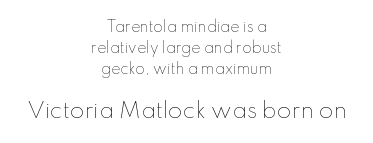
{"italic": "no", "bold": "no", "underline": "no", "align": "center", "line_spacing": "normal", "line_spacing_ratio": 1.5, "letter_spacing": "normal", "letter_spacing_em": 0.0, "larger_block": "second", "size_ratio": 1.5, "glyph_px": 21}
